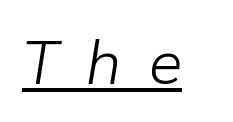
The image shows 61 px light type, italic (leaning right); set unusually wide letter spacing (+0.45 em), underlined; low stroke contrast and a medium x-height.
